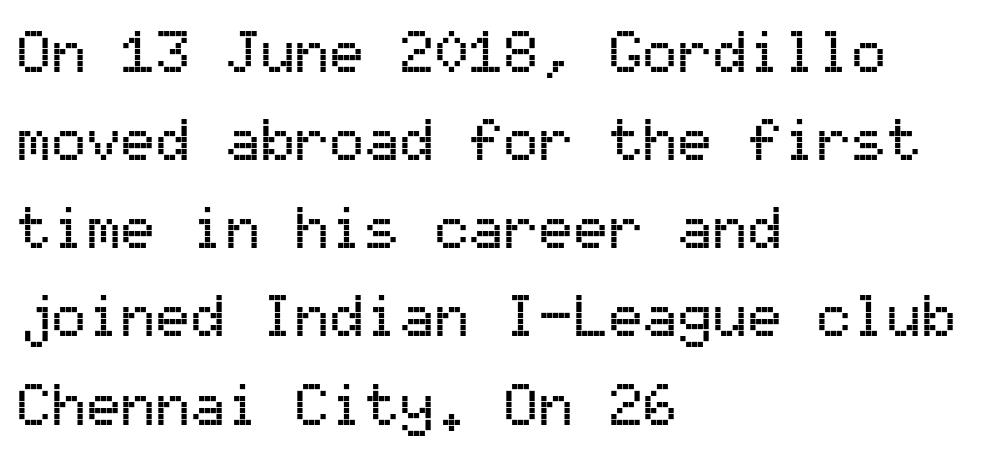
Q: Is the text italic (slanted)? A: No, it is upright.
Q: Is the typeface a serif or a sans-serif typeface? A: Sans-serif.
Q: Is the text underlined? A: No.
Q: How is the paragraph aligned? A: Left-aligned.
Q: Is the spacing between letters normal or unusually wide? A: Normal.
Q: Is the spacing between lines tight, normal or loose? A: Normal.
Q: Width (condensed, normal, or wide)? A: Normal.
Q: Stroke contrast? A: Medium.
Q: x-height? A: Medium.
Q: Monospaced? A: Yes.
